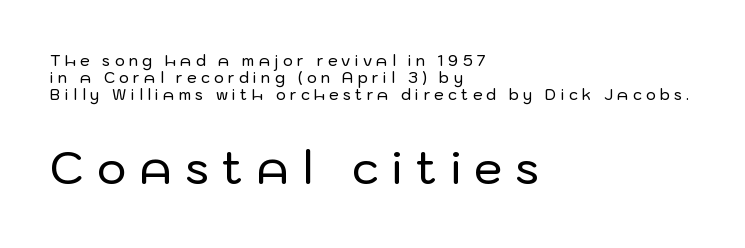
{"serif": "no", "italic": "no", "width": "normal", "stroke_contrast": "low", "x_height": "medium", "monospaced": "no", "underline": "no", "align": "left", "line_spacing": "tight", "line_spacing_ratio": 1.14, "letter_spacing": "wide", "letter_spacing_em": 0.29, "larger_block": "second", "size_ratio": 3.0, "glyph_px": 45}
